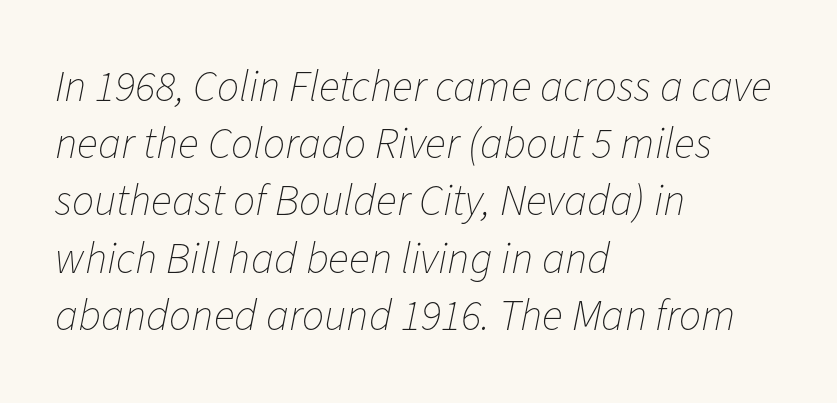
{"italic": "yes", "lean": "right", "slant_degrees": 11, "bold": "no", "weight": "thin", "width": "normal", "stroke_contrast": "low", "x_height": "medium", "monospaced": "no", "underline": "no", "align": "left", "line_spacing": "normal", "line_spacing_ratio": 1.3, "letter_spacing": "normal", "letter_spacing_em": 0.0, "glyph_px": 44}
